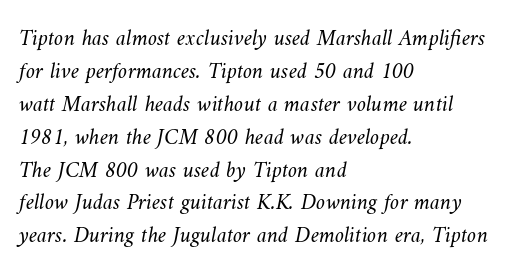
Nobody drew a line under any word here. No letter is thick-stroked: the sample isn't bold. The text block is weighted toward the left margin, trailing off unevenly rightward. Tracking value appears to be zero — textbook default spacing. These lines sit exactly where default settings would place them.
